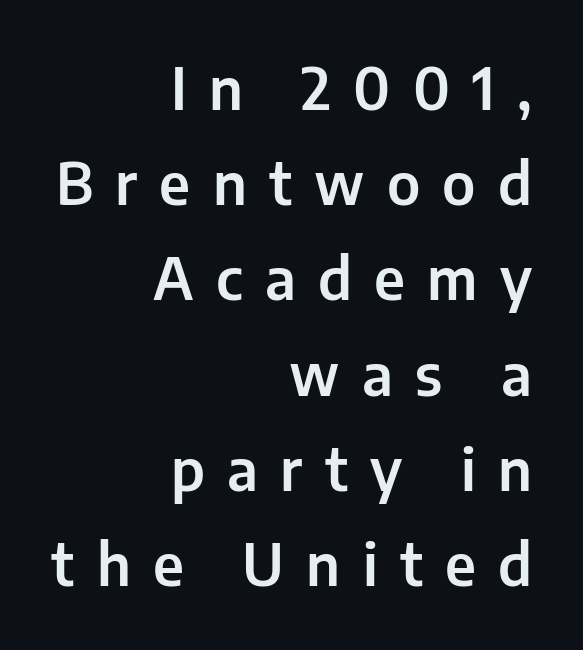
Q: Is the text italic (slanted)? A: No, it is upright.
Q: Is the typeface a serif or a sans-serif typeface? A: Sans-serif.
Q: Is the text underlined? A: No.
Q: How is the paragraph aligned? A: Right-aligned.
Q: Is the spacing between letters normal or unusually wide? A: Unusually wide.
Q: Is the spacing between lines tight, normal or loose? A: Normal.
Q: Width (condensed, normal, or wide)? A: Normal.
Q: Stroke contrast? A: Low.
Q: x-height? A: Medium.
Q: Monospaced? A: No.
